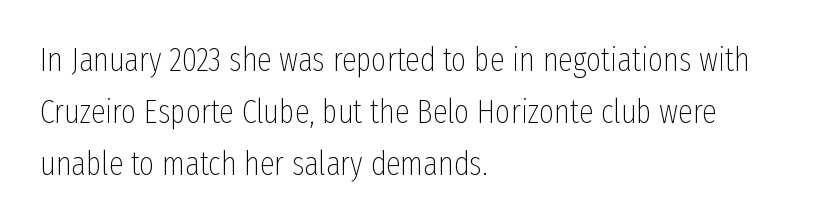
Q: Is the text bold? A: No.
Q: Is the text italic (slanted)? A: No, it is upright.
Q: Is the typeface a serif or a sans-serif typeface? A: Sans-serif.
Q: Is the text underlined? A: No.
Q: How is the paragraph aligned? A: Left-aligned.
Q: Is the spacing between letters normal or unusually wide? A: Normal.
Q: Is the spacing between lines tight, normal or loose? A: Normal.
Q: Width (condensed, normal, or wide)? A: Condensed.
Q: Stroke contrast? A: Low.
Q: x-height? A: Medium.
Q: Monospaced? A: No.
